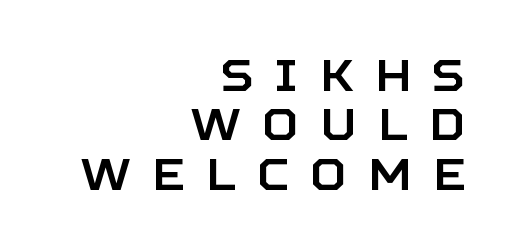
The image shows 44 px sans-serif type, upright; set right-aligned, tight line spacing (1.12x), unusually wide letter spacing (+0.49 em), not underlined; low stroke contrast and a large x-height.
